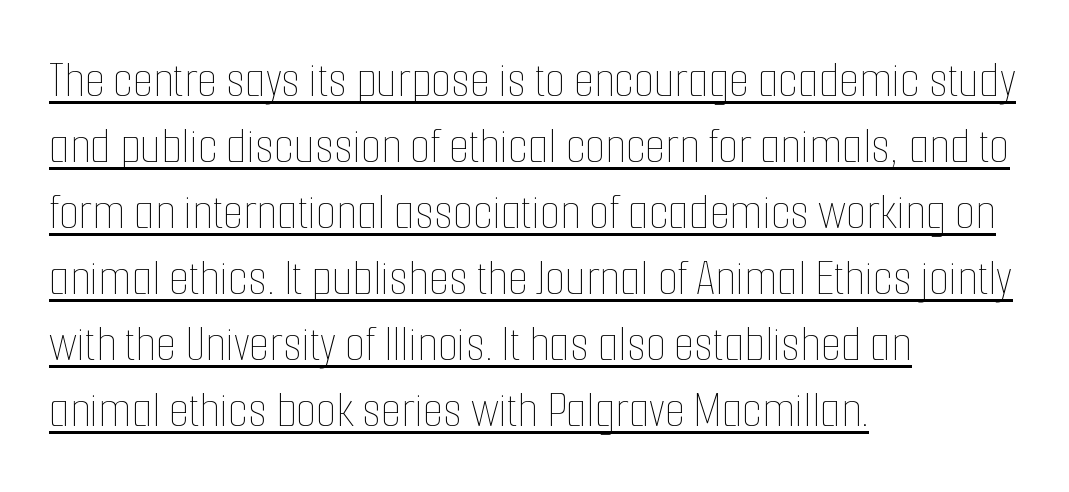
{"italic": "no", "bold": "no", "weight": "thin", "width": "condensed", "stroke_contrast": "low", "x_height": "medium", "monospaced": "no", "underline": "yes", "align": "left", "line_spacing": "normal", "line_spacing_ratio": 1.27, "letter_spacing": "normal", "letter_spacing_em": 0.0, "glyph_px": 52}
